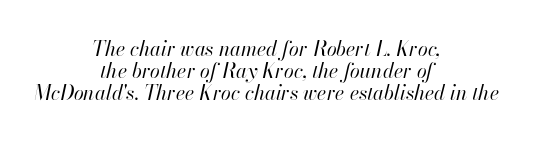
The rendering keeps characters at their native spacing. The rendering uses a small line-height, squeezing the rows. Does the copy run flush right? No — it is centered line by line. The font is comparable to plain body text, perhaps lighter. Rendered with sloped, italic letterforms. The gap between lines stays unmarked.
